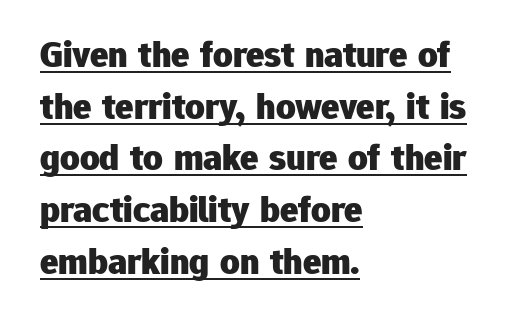
The image shows 38 px heavy sans-serif type, upright; set left-aligned, normal line spacing (1.36x), normal letter spacing, underlined; low stroke contrast and a medium x-height.
